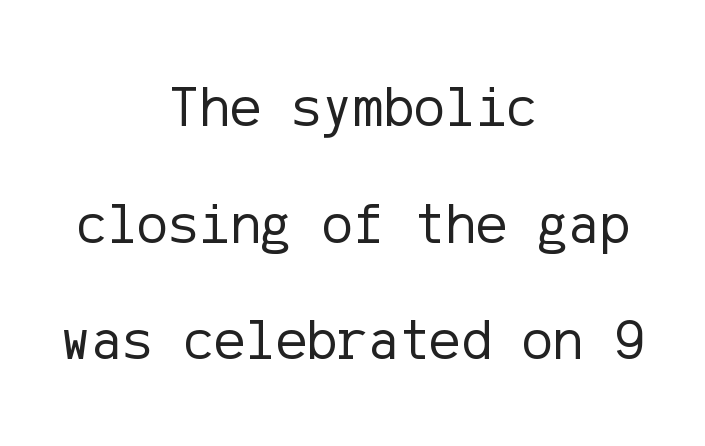
{"serif": "no", "italic": "no", "bold": "no", "weight": "regular", "width": "normal", "stroke_contrast": "low", "x_height": "medium", "underline": "no", "align": "center", "line_spacing": "loose", "line_spacing_ratio": 2.01, "letter_spacing": "normal", "letter_spacing_em": 0.0, "glyph_px": 58}
